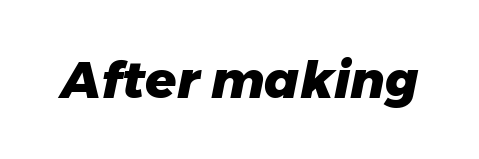
The image shows 51 px heavy type, italic (leaning right); set normal letter spacing, not underlined; low stroke contrast and a medium x-height.
